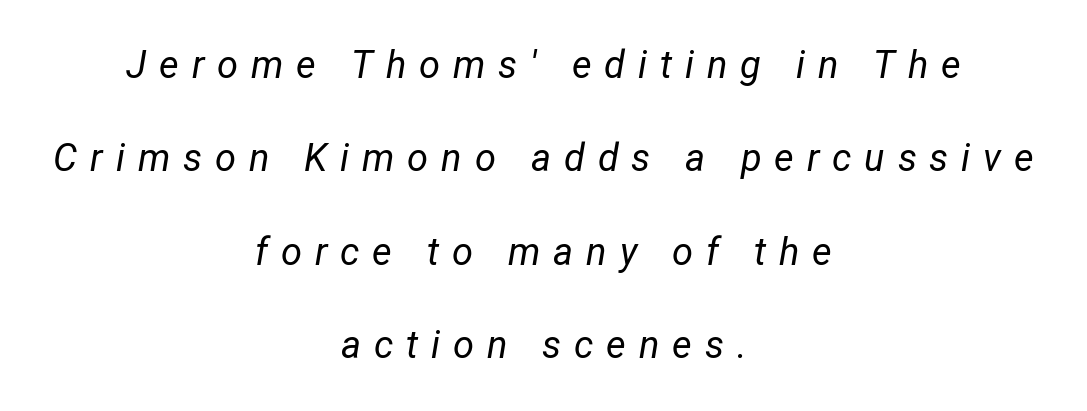
{"italic": "yes", "lean": "right", "slant_degrees": 12, "bold": "no", "weight": "regular", "width": "condensed", "stroke_contrast": "low", "x_height": "medium", "monospaced": "no", "underline": "no", "align": "center", "line_spacing": "loose", "line_spacing_ratio": 2.46, "letter_spacing": "wide", "letter_spacing_em": 0.34, "glyph_px": 38}
